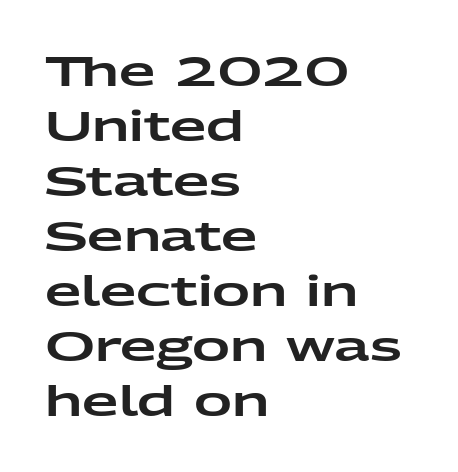
Q: Is the text italic (slanted)? A: No, it is upright.
Q: Is the typeface a serif or a sans-serif typeface? A: Sans-serif.
Q: Is the text underlined? A: No.
Q: How is the paragraph aligned? A: Left-aligned.
Q: Is the spacing between letters normal or unusually wide? A: Normal.
Q: Is the spacing between lines tight, normal or loose? A: Normal.
Q: Width (condensed, normal, or wide)? A: Wide.
Q: Stroke contrast? A: Low.
Q: x-height? A: Medium.
Q: Monospaced? A: No.
